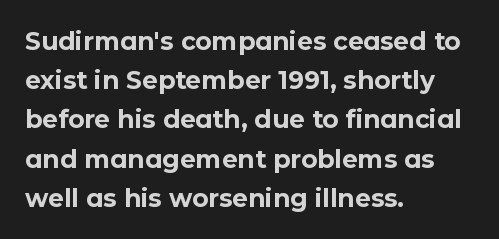
Q: Is the text bold? A: Yes.
Q: Is the text italic (slanted)? A: No, it is upright.
Q: Is the text underlined? A: No.
Q: How is the paragraph aligned? A: Left-aligned.
Q: Is the spacing between letters normal or unusually wide? A: Normal.
Q: Is the spacing between lines tight, normal or loose? A: Normal.
